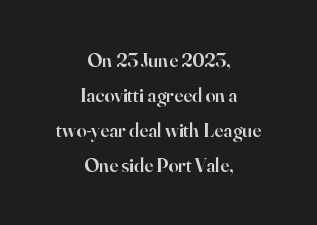
Does the copy run flush right? No — it is centered line by line. Descender tails drop into unmarked territory. If you drew a line through each stem, it would be perfectly vertical. The type is set solid horizontally, with unmodified tracking. On the weight axis this lands at semibold, roughly 600.
